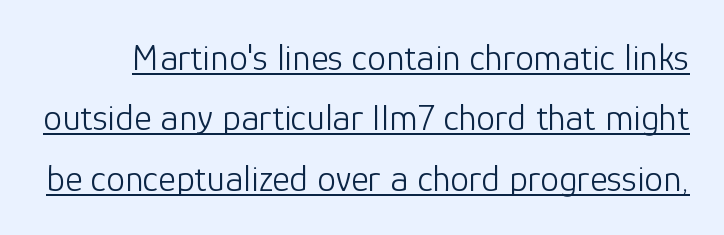
Q: Is the text bold? A: No.
Q: Is the text italic (slanted)? A: No, it is upright.
Q: Is the typeface a serif or a sans-serif typeface? A: Sans-serif.
Q: Is the text underlined? A: Yes.
Q: Is the spacing between letters normal or unusually wide? A: Normal.
Q: Is the spacing between lines tight, normal or loose? A: Normal.
Q: Width (condensed, normal, or wide)? A: Normal.
Q: Stroke contrast? A: Low.
Q: x-height? A: Medium.
Q: Monospaced? A: No.
